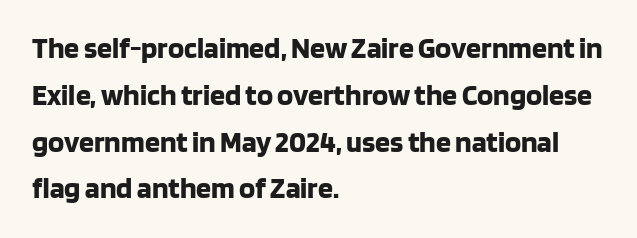
The image shows 30 px bold sans-serif type, upright; set left-aligned, normal line spacing (1.56x), normal letter spacing, not underlined; low stroke contrast and a large x-height.
